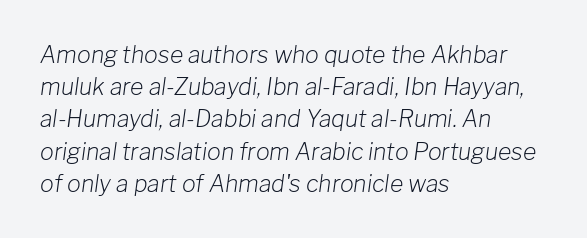
Q: Is the text bold? A: No.
Q: Is the text italic (slanted)? A: Yes, it leans right by about 8 degrees.
Q: Is the text underlined? A: No.
Q: How is the paragraph aligned? A: Left-aligned.
Q: Is the spacing between letters normal or unusually wide? A: Normal.
Q: Is the spacing between lines tight, normal or loose? A: Normal.
